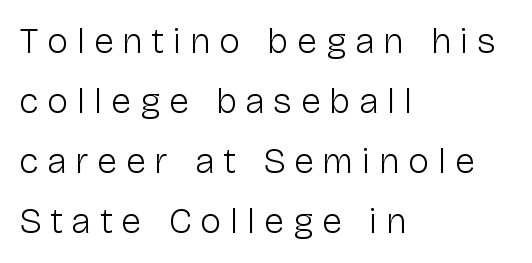
Q: Is the text bold? A: No.
Q: Is the text italic (slanted)? A: No, it is upright.
Q: Is the typeface a serif or a sans-serif typeface? A: Sans-serif.
Q: Is the text underlined? A: No.
Q: How is the paragraph aligned? A: Left-aligned.
Q: Is the spacing between letters normal or unusually wide? A: Unusually wide.
Q: Is the spacing between lines tight, normal or loose? A: Normal.
Q: Width (condensed, normal, or wide)? A: Normal.
Q: Stroke contrast? A: Low.
Q: x-height? A: Medium.
Q: Monospaced? A: No.
